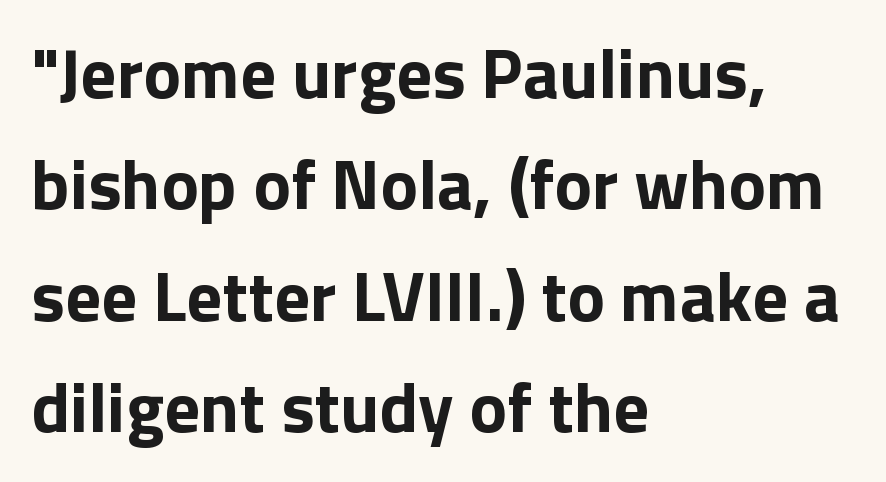
Q: Is the text bold? A: Yes.
Q: Is the text italic (slanted)? A: No, it is upright.
Q: Is the typeface a serif or a sans-serif typeface? A: Sans-serif.
Q: Is the text underlined? A: No.
Q: How is the paragraph aligned? A: Left-aligned.
Q: Is the spacing between letters normal or unusually wide? A: Normal.
Q: Is the spacing between lines tight, normal or loose? A: Normal.
Q: Width (condensed, normal, or wide)? A: Normal.
Q: Stroke contrast? A: Low.
Q: x-height? A: Medium.
Q: Monospaced? A: No.
